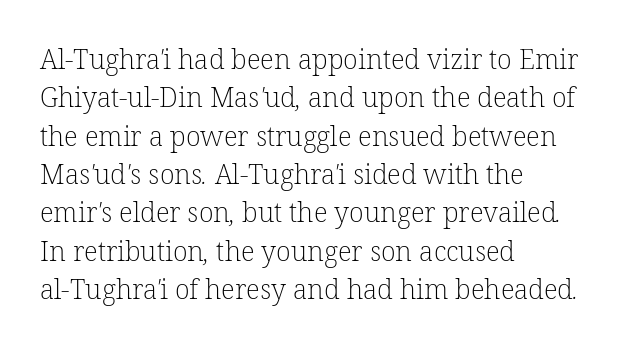
{"bold": "no", "underline": "no", "align": "left", "line_spacing": "normal", "line_spacing_ratio": 1.42, "letter_spacing": "normal", "letter_spacing_em": 0.0, "glyph_px": 27}
